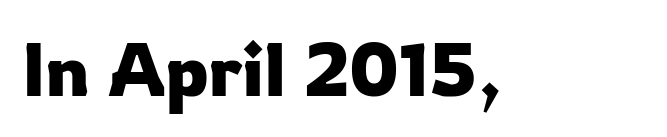
Q: Is the text italic (slanted)? A: No, it is upright.
Q: Is the typeface a serif or a sans-serif typeface? A: Sans-serif.
Q: Is the text underlined? A: No.
Q: Is the spacing between letters normal or unusually wide? A: Normal.
Q: Width (condensed, normal, or wide)? A: Normal.
Q: Stroke contrast? A: Low.
Q: x-height? A: Medium.
Q: Monospaced? A: No.
